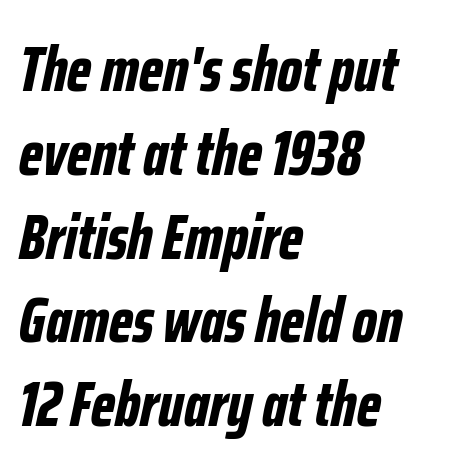
{"italic": "yes", "lean": "right", "slant_degrees": 12, "bold": "yes", "weight": "bold", "width": "condensed", "stroke_contrast": "low", "x_height": "medium", "monospaced": "no", "underline": "no", "align": "left", "line_spacing": "normal", "line_spacing_ratio": 1.33, "letter_spacing": "normal", "letter_spacing_em": 0.0, "glyph_px": 63}
